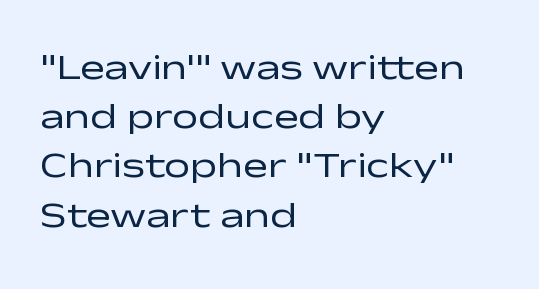
Q: Is the text bold? A: No.
Q: Is the text italic (slanted)? A: No, it is upright.
Q: Is the typeface a serif or a sans-serif typeface? A: Sans-serif.
Q: Is the text underlined? A: No.
Q: How is the paragraph aligned? A: Left-aligned.
Q: Is the spacing between letters normal or unusually wide? A: Normal.
Q: Is the spacing between lines tight, normal or loose? A: Normal.
Q: Width (condensed, normal, or wide)? A: Wide.
Q: Stroke contrast? A: Low.
Q: x-height? A: Medium.
Q: Monospaced? A: No.
